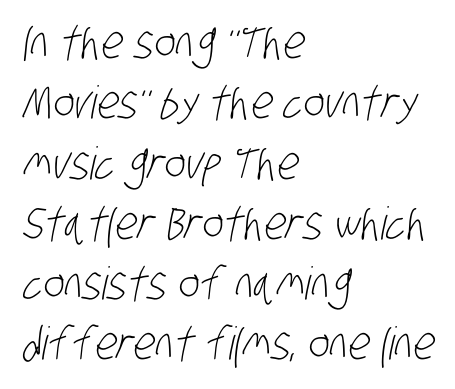
The image shows 45 px light, condensed sans-serif type; set left-aligned, normal line spacing (1.34x), normal letter spacing, not underlined; low stroke contrast and a large x-height.
